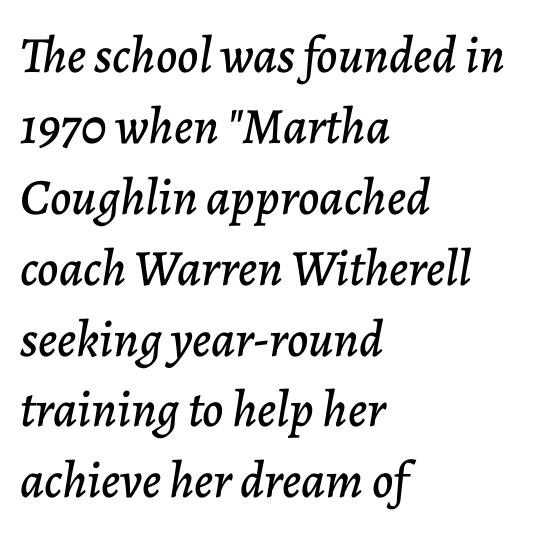
What stands out about the letter spacing? Nothing — it is the standard amount. The rendering anchors every line to the left-hand side. The lines sit at an ordinary, default distance from one another. A clean baseline with only descenders dipping below it. In terms of posture, this sample is oblique. Each letter keeps its own natural width here, so spacing adapts to shape.
